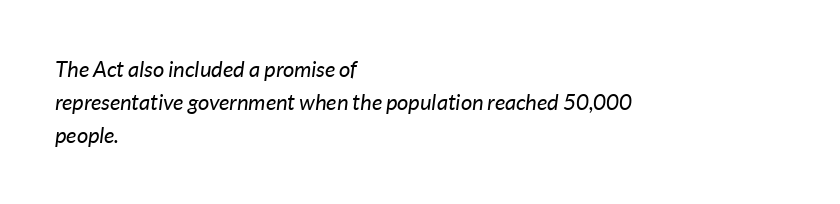
The image shows 22 px text type, italic (leaning right); set left-aligned, normal line spacing (1.51x), normal letter spacing, not underlined.
